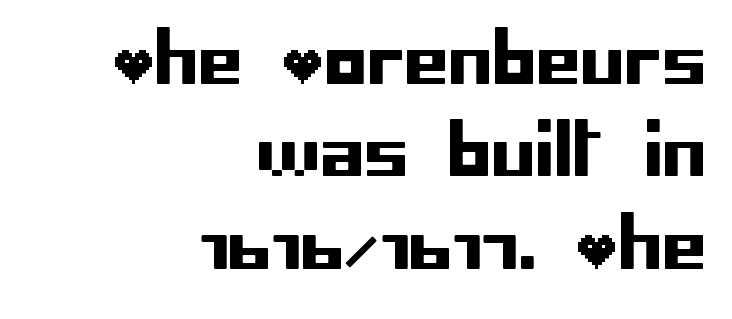
{"serif": "no", "italic": "no", "width": "normal", "stroke_contrast": "low", "x_height": "large", "underline": "no", "align": "right", "line_spacing": "normal", "line_spacing_ratio": 1.3, "letter_spacing": "normal", "letter_spacing_em": 0.0, "glyph_px": 71}
